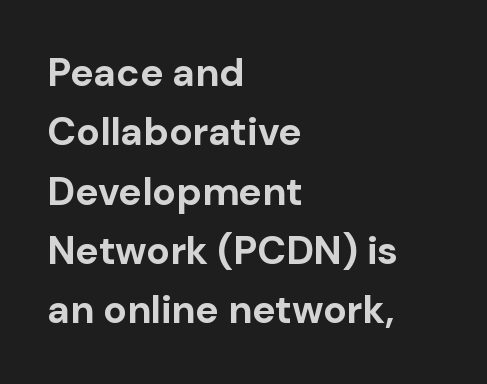
Type without underlining. Heft: maximum for text — a bold. Notice how descenders clear the ascenders below comfortably — that's standard leading. Compared with a centered layout, this one pins lines to the left instead.
